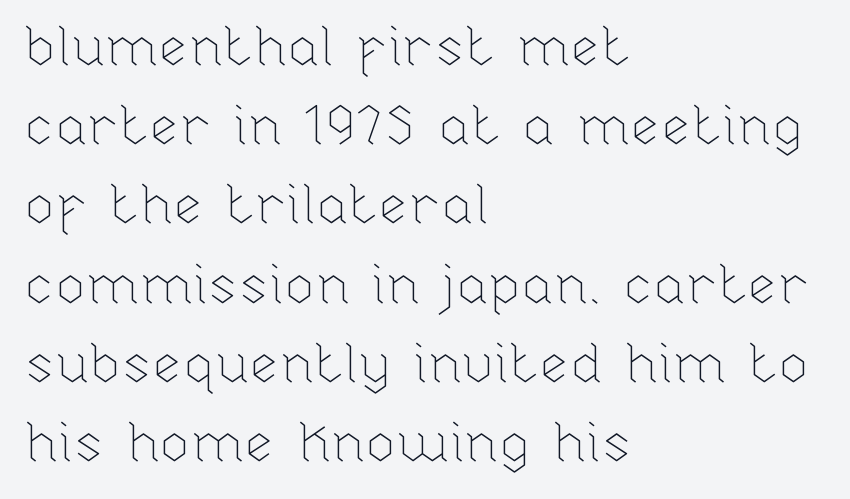
Reading down the block, your eye returns to a fixed left position each line. Students, note that the glyphs here touch the page at normal intervals. Looks like regular typesetting: each glyph gets only the width it needs. Quick note: underline off.
